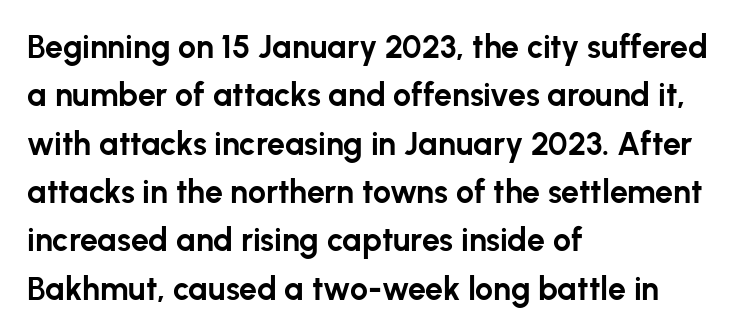
This sample keeps an unexceptional amount of space between lines. Nobody drew a line under any word here. The face used here is rendered with its standard letterfit. The font family rendered here belongs to the sans-serif group.
